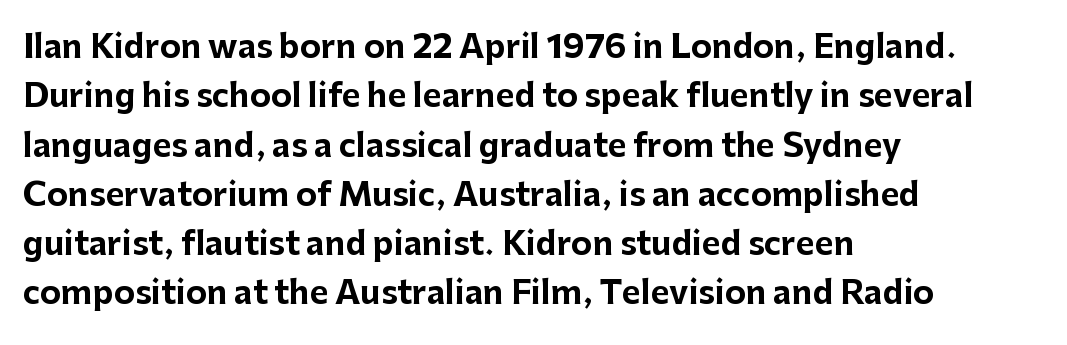
The image shows 32 px bold sans-serif type, upright; set left-aligned, normal line spacing (1.54x), normal letter spacing, not underlined; low stroke contrast and a medium x-height.
